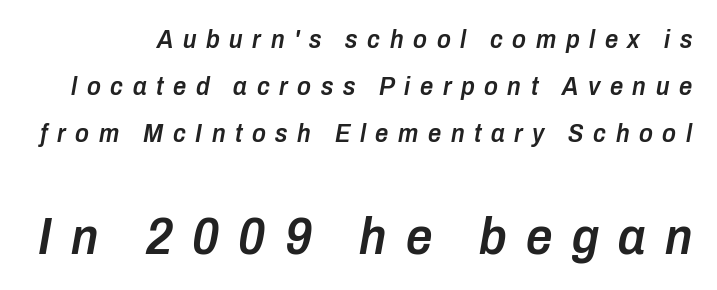
The glyphs have the mass of a demibold cut, below bold. The face used here is rendered with a markedly widened letterfit. Is this a fixed-width face? No — the glyphs have proportional, varying widths. The passage shown begins with its smaller block and ends with its larger one.
